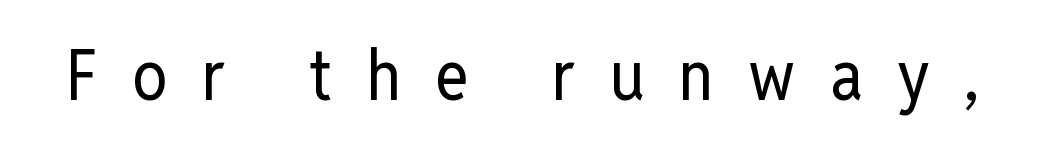
{"serif": "no", "italic": "no", "bold": "no", "weight": "regular", "width": "condensed", "stroke_contrast": "low", "x_height": "medium", "monospaced": "no", "underline": "no", "letter_spacing": "wide", "letter_spacing_em": 0.49, "glyph_px": 70}
